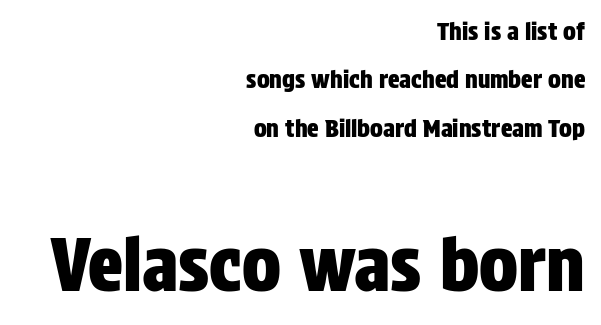
Q: Is the text italic (slanted)? A: No, it is upright.
Q: Is the typeface a serif or a sans-serif typeface? A: Sans-serif.
Q: Is the text underlined? A: No.
Q: How is the paragraph aligned? A: Right-aligned.
Q: Is the spacing between letters normal or unusually wide? A: Normal.
Q: Is the spacing between lines tight, normal or loose? A: Loose.
Q: Which block of text is set in a larger size, the first (top) or the second (bottom)? A: The second (bottom) one.
Q: Width (condensed, normal, or wide)? A: Condensed.
Q: Stroke contrast? A: Low.
Q: x-height? A: Large.
Q: Monospaced? A: No.
